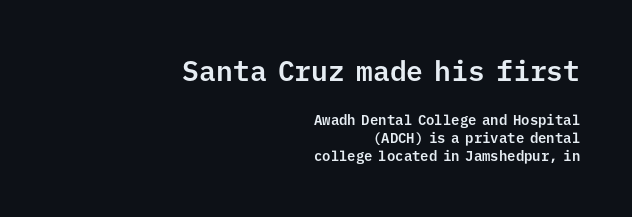
{"serif": "no", "italic": "no", "width": "normal", "stroke_contrast": "low", "x_height": "medium", "monospaced": "yes", "underline": "no", "align": "right", "line_spacing": "normal", "line_spacing_ratio": 1.27, "letter_spacing": "normal", "letter_spacing_em": 0.0, "larger_block": "first", "size_ratio": 2.0, "glyph_px": 28}
